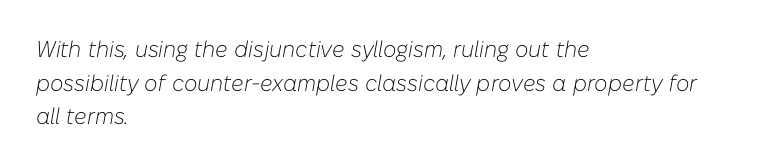
Q: Is the text bold? A: No.
Q: Is the text italic (slanted)? A: Yes, it leans right by about 10 degrees.
Q: Is the text underlined? A: No.
Q: How is the paragraph aligned? A: Left-aligned.
Q: Is the spacing between letters normal or unusually wide? A: Normal.
Q: Is the spacing between lines tight, normal or loose? A: Normal.
